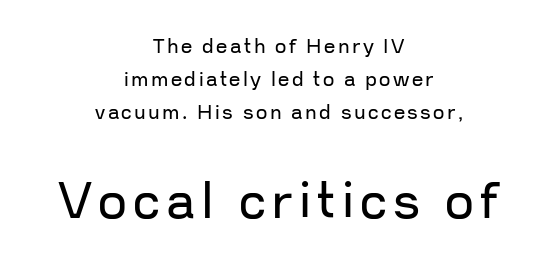
Posture: straight, roman, zero tilt. Bold? No — there's no thickening of the strokes. Students, observe: this is what conventionally led text looks like. Descenders are the only things crossing below the line. The face used here is a sans, in the tradition of grotesques and geometrics. Note: smaller setting up top, larger setting below.
